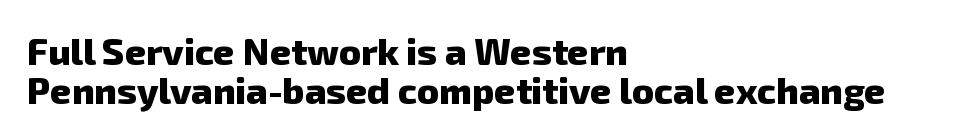
Clear beneath every line of the passage. The tracking reads as untouched default to a designer's eye. Note the varied advance widths — an 'i' is clearly narrower than an 'm'. Closely set lines give the paragraph a compact silhouette. I'd describe the lettering as bold — thick and assertive. The type family on display is of the sans-serif kind.
